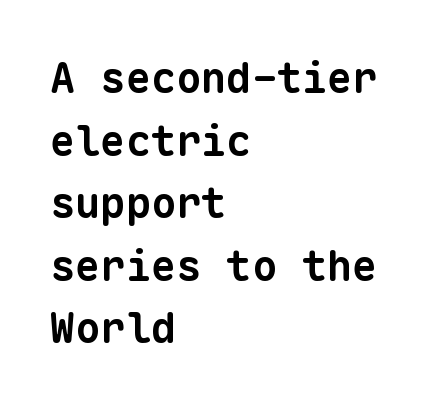
Think of a typewriter: that constant character pitch is what you see here. The lines in this sample share a left origin and differ only in where they stop. The characters display no serif detailing; their extremities are plain. The font is running at its bold setting. A normal amount of white space separates one row of letters from the next.
